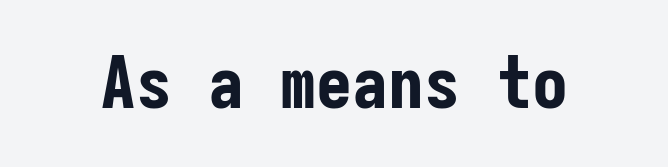
The image shows 72 px bold, condensed sans-serif type, upright, monospaced; set normal letter spacing, not underlined; low stroke contrast and a medium x-height.
